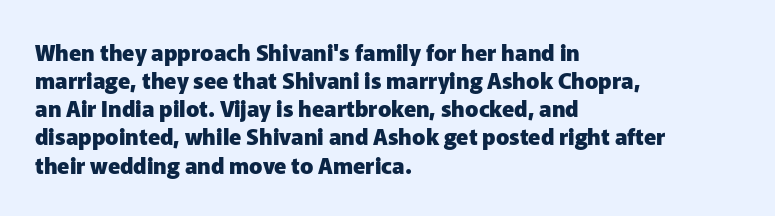
{"italic": "no", "bold": "yes", "underline": "no", "align": "left", "line_spacing": "normal", "line_spacing_ratio": 1.28, "letter_spacing": "normal", "letter_spacing_em": 0.0, "glyph_px": 22}
